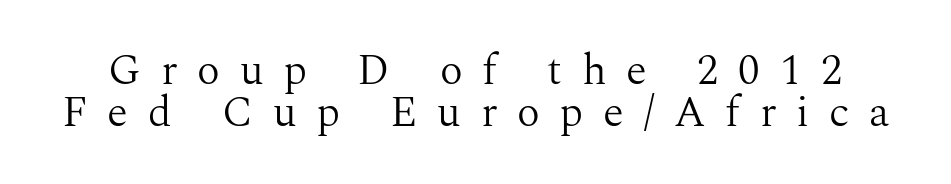
This is serif lettering, the kind often seen in printed books. The letters advance in unequal steps, a hallmark of proportional type. Characters follow at a spacing far wider than the type designer built in. Clear beneath every line of the passage. The letters stand straight up with perfectly vertical stems.
